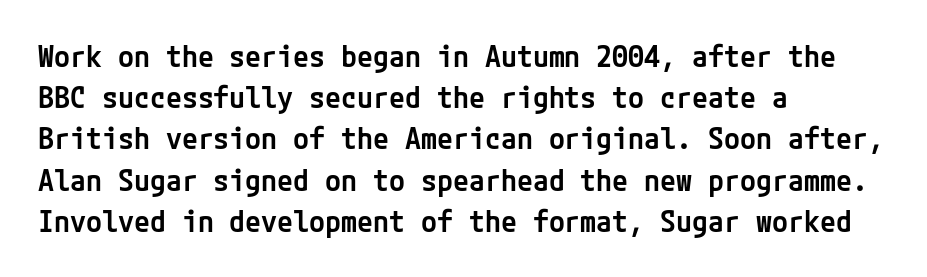
This rendering features lettering with no underline. Layout note: lines flush left. Each glyph is drawn with semibold strokes, heavier than normal yet not fully bold. The axis of the letterforms is exactly vertical. Inter-character spacing is left at the font's built-in metrics.
